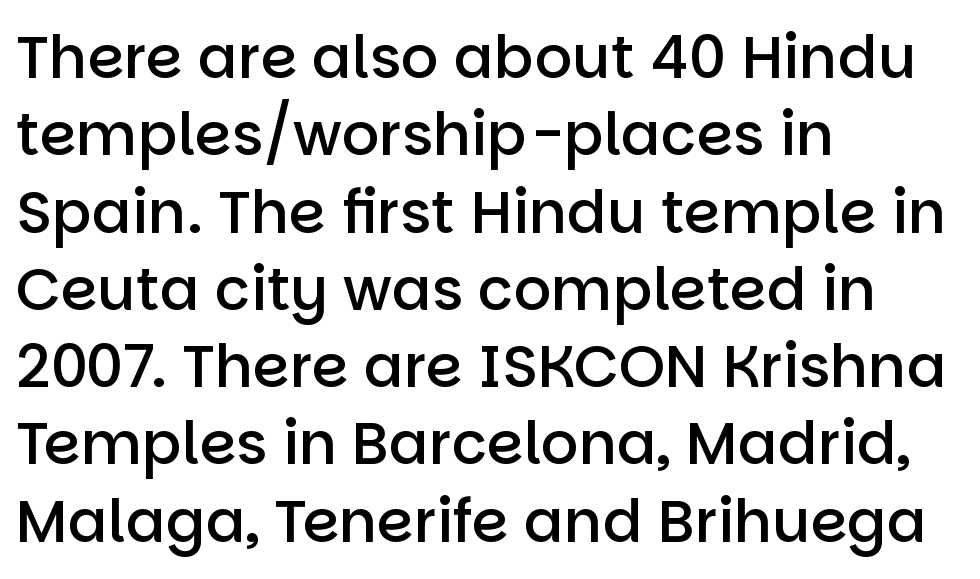
{"serif": "no", "italic": "no", "bold": "semi", "weight": "semibold", "width": "normal", "stroke_contrast": "low", "x_height": "large", "monospaced": "no", "underline": "no", "align": "left", "line_spacing": "normal", "line_spacing_ratio": 1.31, "letter_spacing": "normal", "letter_spacing_em": 0.0, "glyph_px": 59}
